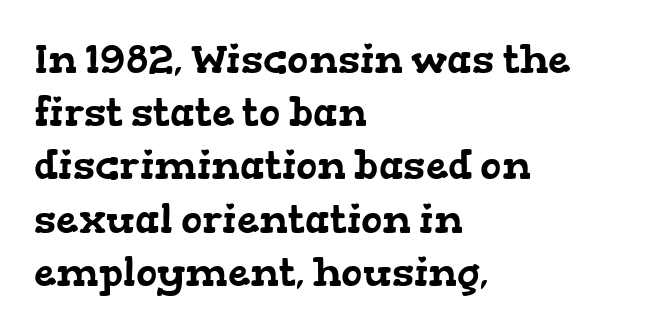
{"serif": "yes", "width": "wide", "stroke_contrast": "low", "x_height": "medium", "monospaced": "no", "underline": "no", "align": "left", "line_spacing": "normal", "line_spacing_ratio": 1.33, "letter_spacing": "normal", "letter_spacing_em": 0.0, "glyph_px": 40}
